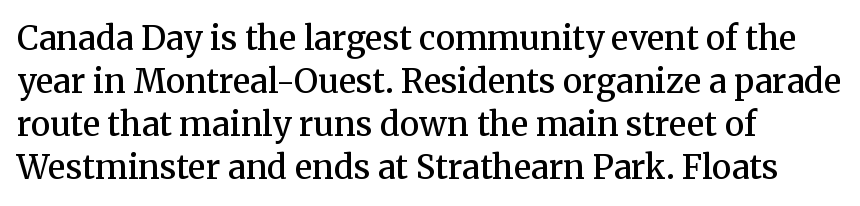
A typesetter would call this proportional, since set widths differ per character. Note: serifs present on the glyphs. The rendering uses a moderate line-height, typical for paragraphs. A typesetter would call this zero additional tracking. Typesetter's note: demi weight, one step under bold.
